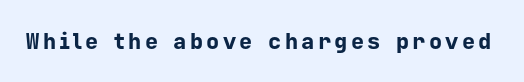
{"italic": "no", "bold": "yes", "underline": "no", "glyph_px": 22}
